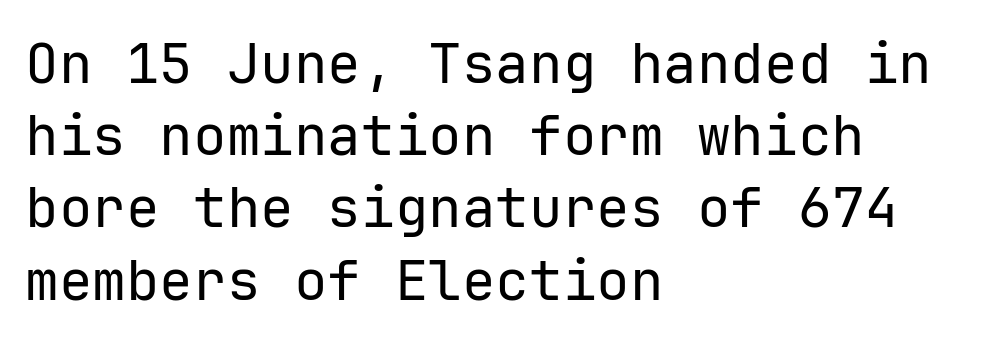
The image shows 56 px regular-weight sans-serif type, upright, monospaced; set left-aligned, normal line spacing (1.29x), normal letter spacing, not underlined; low stroke contrast and a medium x-height.
